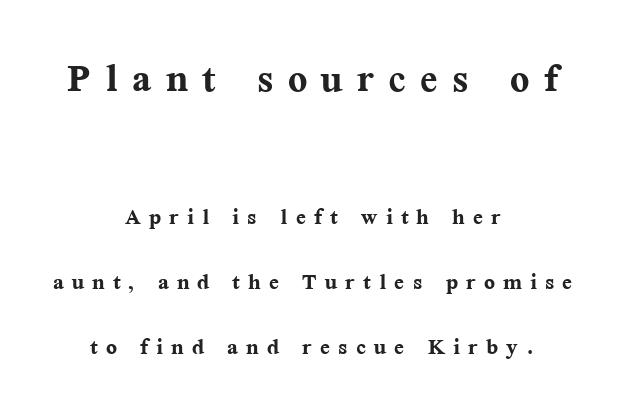
Has an underline been added? It has not. Little horizontal feet cap the strokes, marking this as serif type. Think of a printed novel: that variable character pitch is what you see here. Every stem runs plumb, perpendicular to the baseline.
